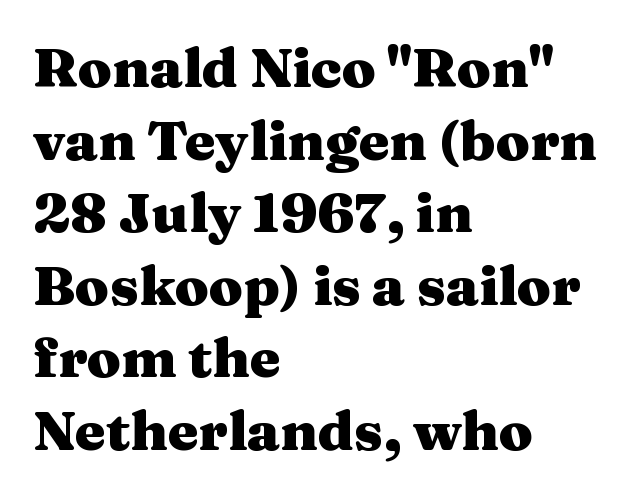
Does the leading feel generous? No, just average. The rendering uses natural spacing where letterforms have individual widths. Do the letters lean? They stand straight. Alignment: flush left. The tracking reads as untouched default to a designer's eye. Only glyphs here, with clear space below each row.
